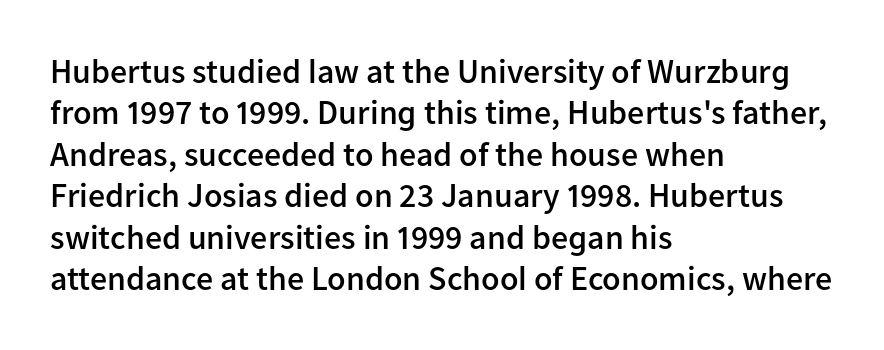
The lines in this sample share a left origin and differ only in where they stop. Short note: letters normally spaced. Has an underline been added? It has not. Its strokes are somewhat broadened, the hallmark of semibold type. Note the varied advance widths — an 'i' is clearly narrower than an 'm'. In terms of posture, this sample is upright.
